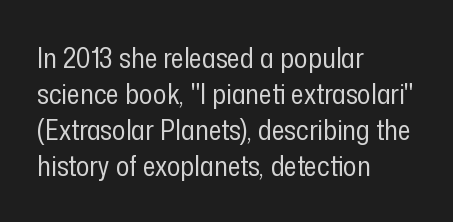
{"serif": "no", "italic": "no", "bold": "no", "weight": "regular", "width": "condensed", "stroke_contrast": "low", "x_height": "medium", "monospaced": "no", "underline": "no", "align": "left", "line_spacing": "normal", "line_spacing_ratio": 1.28, "letter_spacing": "normal", "letter_spacing_em": 0.0, "glyph_px": 28}
